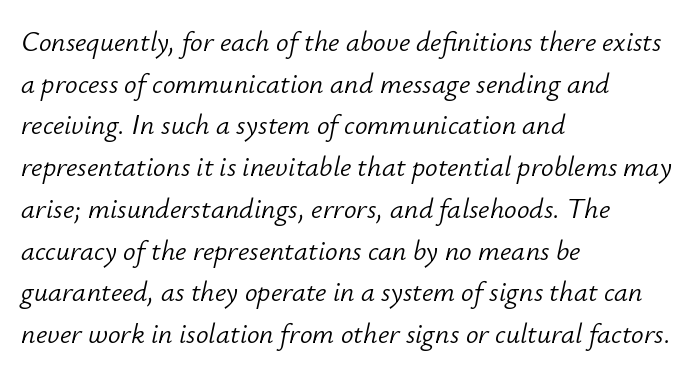
The image shows 28 px light type, italic (leaning right); set left-aligned, normal line spacing (1.49x), normal letter spacing, not underlined; low stroke contrast and a small x-height.
